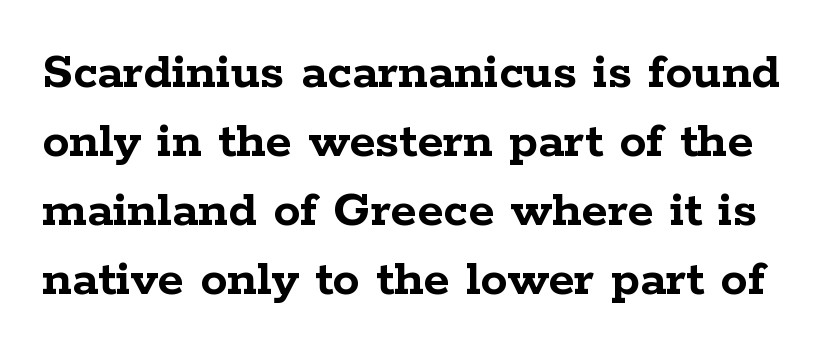
The image shows 54 px semibold, wide serif type, upright; set normal line spacing (1.28x), normal letter spacing, not underlined; low stroke contrast and a medium x-height.
